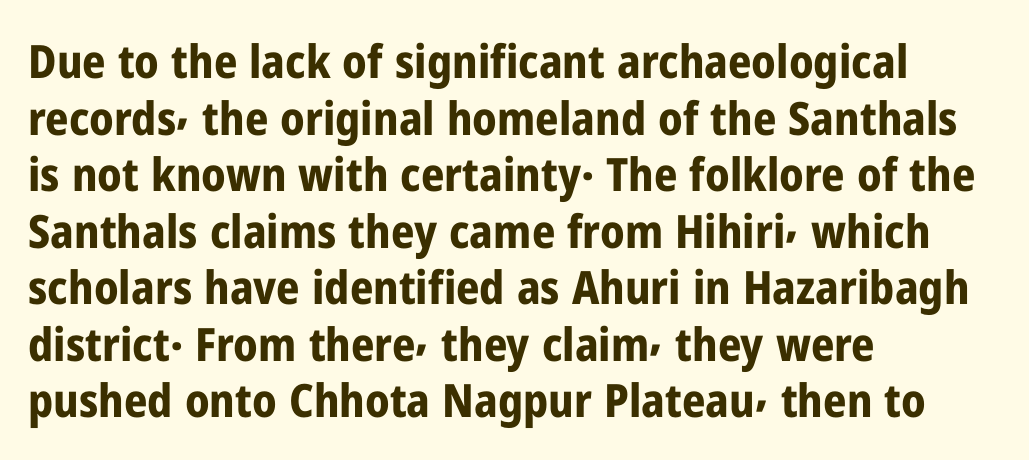
Character widths vary here, with narrow letters taking less room than wide ones. The compositor pushed each line to the left boundary. The letters stand upright; this is a roman face. The horizontal fit of the characters is conventional and even. Font category for this specimen: sans-serif. As a designer I'd log this as weight 700, bold.
